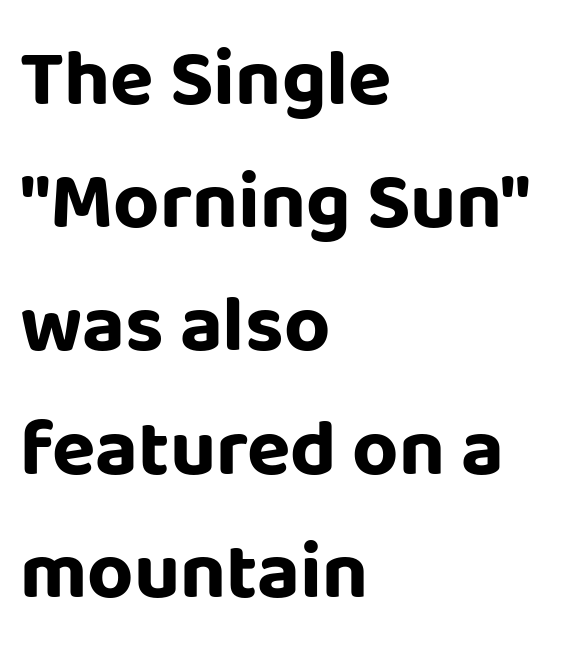
The image shows 80 px bold sans-serif type, upright; set left-aligned, normal line spacing (1.54x), normal letter spacing, not underlined; low stroke contrast and a large x-height.
